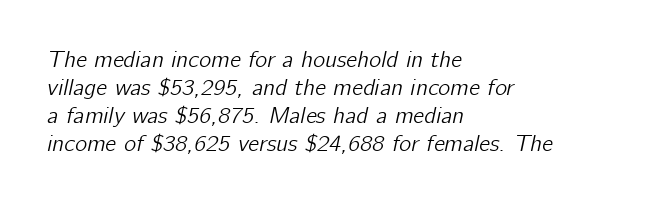
Q: Is the text italic (slanted)? A: Yes, it leans right by about 12 degrees.
Q: Is the text underlined? A: No.
Q: How is the paragraph aligned? A: Left-aligned.
Q: Is the spacing between letters normal or unusually wide? A: Normal.
